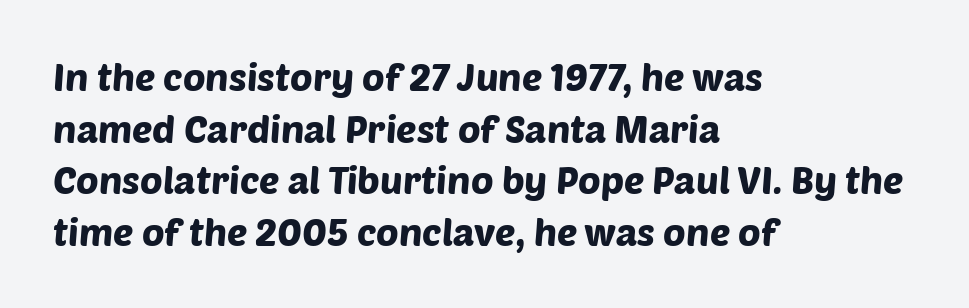
Q: Is the typeface a serif or a sans-serif typeface? A: Sans-serif.
Q: Is the text underlined? A: No.
Q: How is the paragraph aligned? A: Left-aligned.
Q: Is the spacing between letters normal or unusually wide? A: Normal.
Q: Is the spacing between lines tight, normal or loose? A: Normal.
Q: Width (condensed, normal, or wide)? A: Normal.
Q: Stroke contrast? A: Low.
Q: x-height? A: Large.
Q: Monospaced? A: No.
